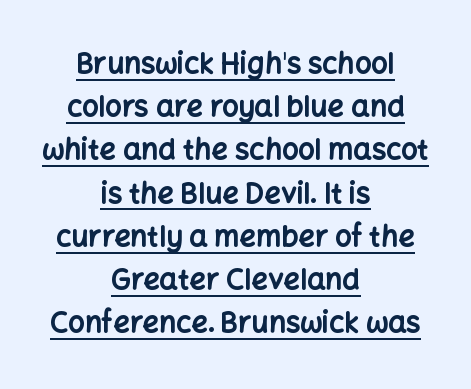
Q: Is the text bold? A: Yes.
Q: Is the text italic (slanted)? A: No, it is upright.
Q: Is the typeface a serif or a sans-serif typeface? A: Sans-serif.
Q: Is the text underlined? A: Yes.
Q: How is the paragraph aligned? A: Centered.
Q: Is the spacing between letters normal or unusually wide? A: Normal.
Q: Is the spacing between lines tight, normal or loose? A: Normal.
Q: Width (condensed, normal, or wide)? A: Normal.
Q: Stroke contrast? A: Low.
Q: x-height? A: Medium.
Q: Monospaced? A: No.
